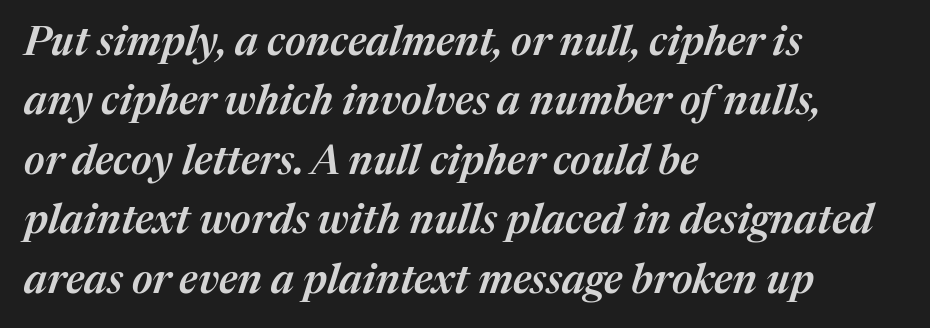
{"italic": "yes", "lean": "right", "slant_degrees": 17, "bold": "semi", "weight": "semibold", "width": "normal", "stroke_contrast": "medium", "x_height": "medium", "monospaced": "no", "underline": "no", "align": "left", "line_spacing": "normal", "line_spacing_ratio": 1.45, "letter_spacing": "normal", "letter_spacing_em": 0.0, "glyph_px": 41}
